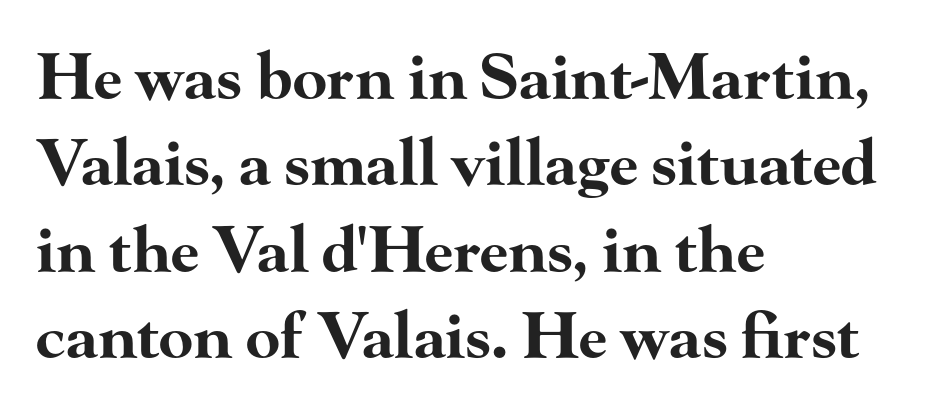
Heft: maximum for text — a bold. The letters advance in unequal steps, a hallmark of proportional type. The lines are quadded left. The lettering holds an erect, upright posture throughout.
